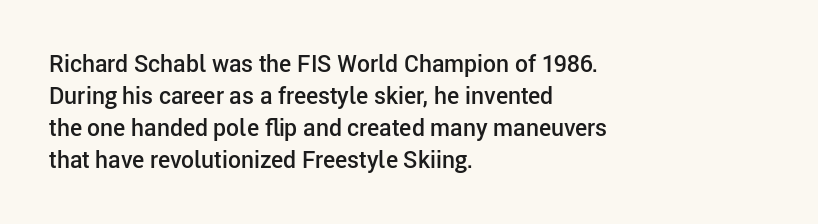
Compared with an ordinary text face, these strokes are moderately heavier — a semibold. Unlike italic type, these characters show no tilt at all. The leading is moderate, giving the passage an even texture. No extra tracking has been applied to these lines.
